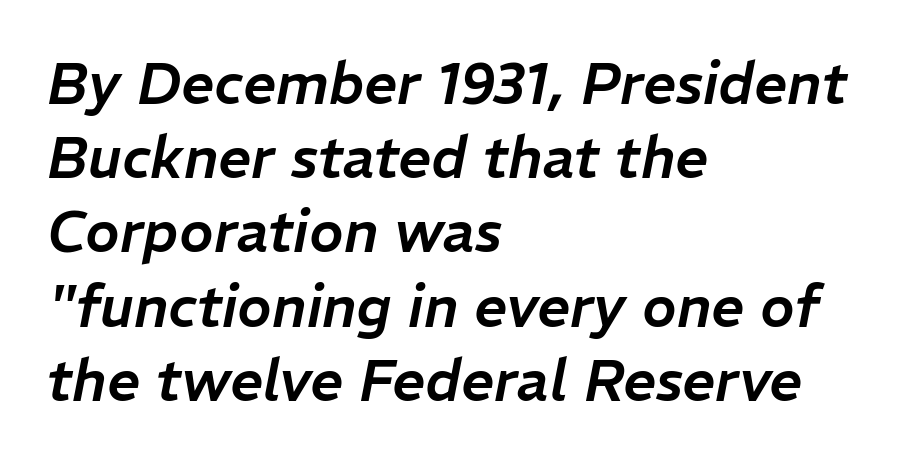
Q: Is the text italic (slanted)? A: Yes, it leans right by about 11 degrees.
Q: Is the text underlined? A: No.
Q: How is the paragraph aligned? A: Left-aligned.
Q: Is the spacing between letters normal or unusually wide? A: Normal.
Q: Is the spacing between lines tight, normal or loose? A: Normal.
Q: Width (condensed, normal, or wide)? A: Normal.
Q: Stroke contrast? A: Low.
Q: x-height? A: Medium.
Q: Monospaced? A: No.
